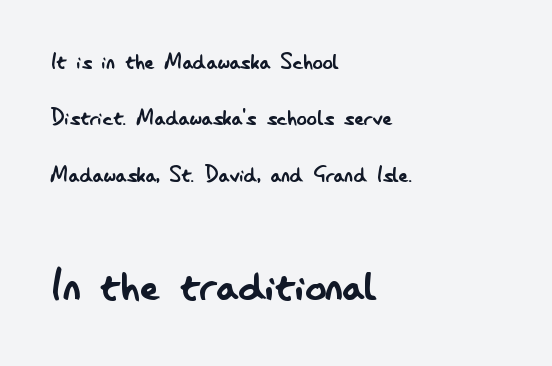
This rendering features lettering with no underline. I'd call this a sans setting — the letters go barefoot. The paragraph has a hard left edge and a soft right edge. Reading down the column, the eye jumps a long way to each next line. You could call the tracking neutral — neither tight nor loose.
